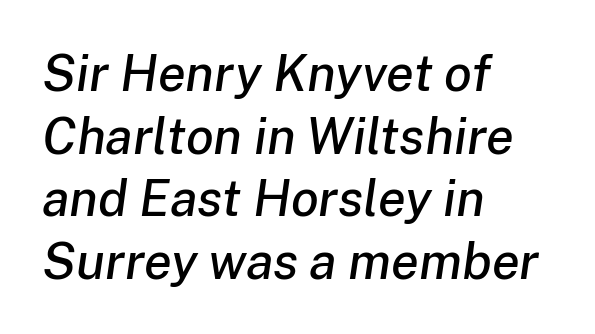
Notice how the stems are inclined rather than vertical — that's the hallmark of italics. This rendering uses left alignment, leaving the right contour irregular. The space beneath each line is pristine and unruled. A typesetter would call this proportional, since set widths differ per character.
